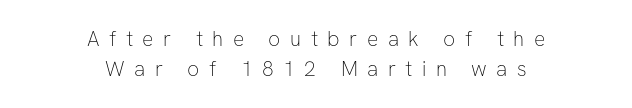
The image shows 21 px text type, upright; set centered, normal line spacing (1.41x), unusually wide letter spacing (+0.45 em), not underlined.
